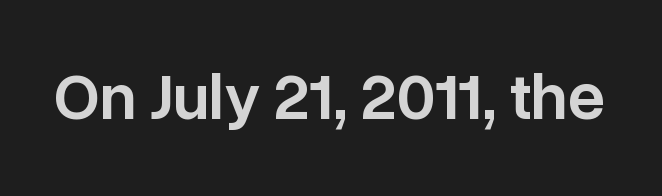
The image shows 66 px semibold sans-serif type, upright; set normal letter spacing, not underlined; low stroke contrast and a medium x-height.
